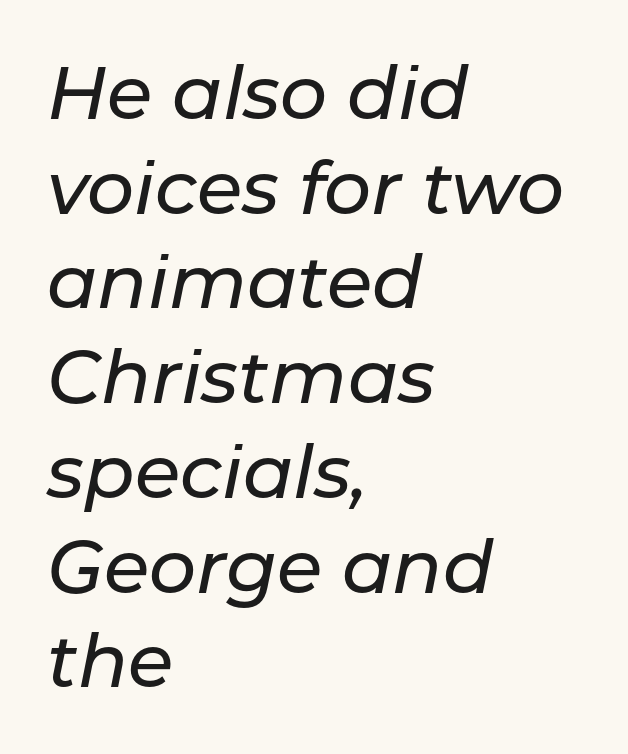
The setting favours the left margin, as ordinary paragraphs usually do. Rule under the text: the space is simply empty. Designer's note — italics engaged. The letters advance in unequal steps, a hallmark of proportional type. Summary of vertical rhythm: regular, with standard interline spacing. Does extra space separate the letters? No, they use regular spacing.
